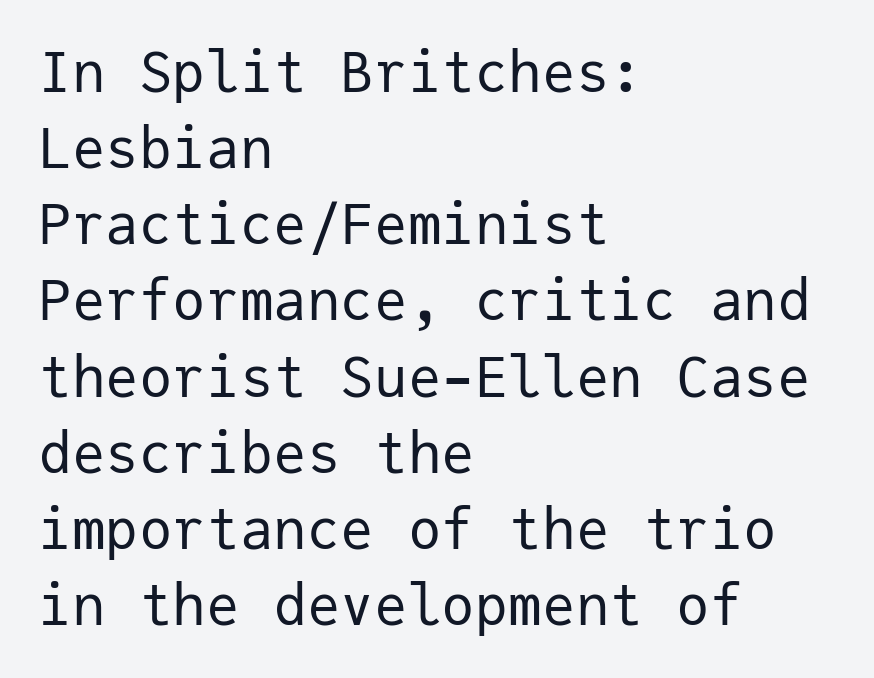
Q: Is the text bold? A: No.
Q: Is the text italic (slanted)? A: No, it is upright.
Q: Is the typeface a serif or a sans-serif typeface? A: Sans-serif.
Q: Is the text underlined? A: No.
Q: How is the paragraph aligned? A: Left-aligned.
Q: Is the spacing between letters normal or unusually wide? A: Normal.
Q: Is the spacing between lines tight, normal or loose? A: Normal.
Q: Width (condensed, normal, or wide)? A: Normal.
Q: Stroke contrast? A: Low.
Q: x-height? A: Medium.
Q: Monospaced? A: Yes.
